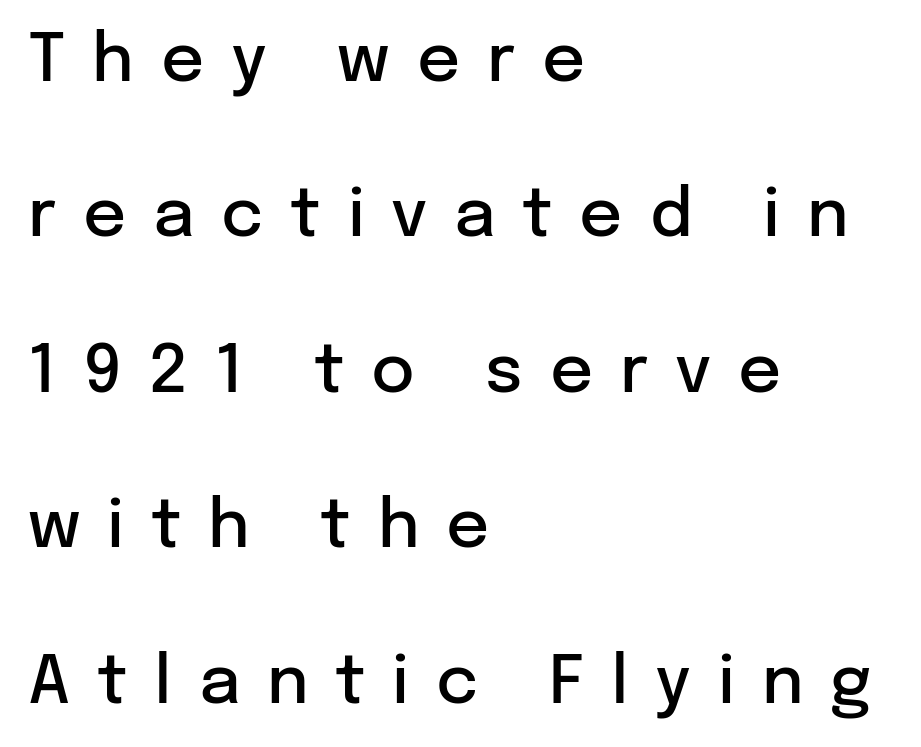
Q: Is the text bold? A: Semi-bold.
Q: Is the text italic (slanted)? A: No, it is upright.
Q: Is the typeface a serif or a sans-serif typeface? A: Sans-serif.
Q: Is the text underlined? A: No.
Q: How is the paragraph aligned? A: Left-aligned.
Q: Is the spacing between letters normal or unusually wide? A: Unusually wide.
Q: Is the spacing between lines tight, normal or loose? A: Loose.
Q: Width (condensed, normal, or wide)? A: Normal.
Q: Stroke contrast? A: Low.
Q: x-height? A: Medium.
Q: Monospaced? A: No.
